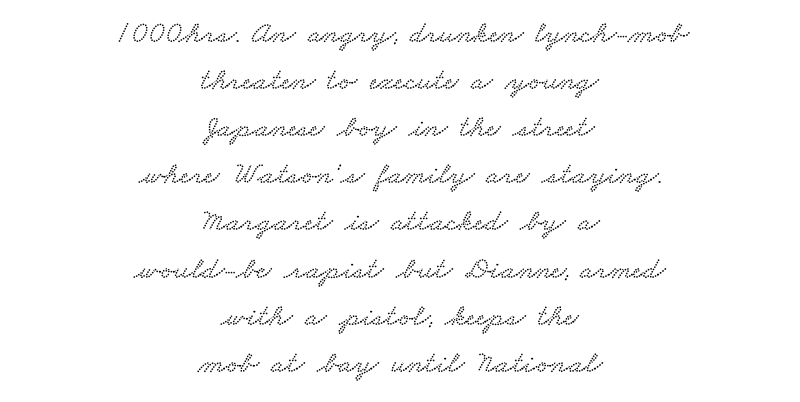
This sample has the flowing, uneven cadence of proportional lettering. Any mark beneath the type? The region is blank. Note: serifs present on the glyphs. Horizontal alignment here is central, giving a formal, balanced look. Spacing between characters is what you'd get straight out of the box. Rows of type keep a routine distance in the vertical direction.
